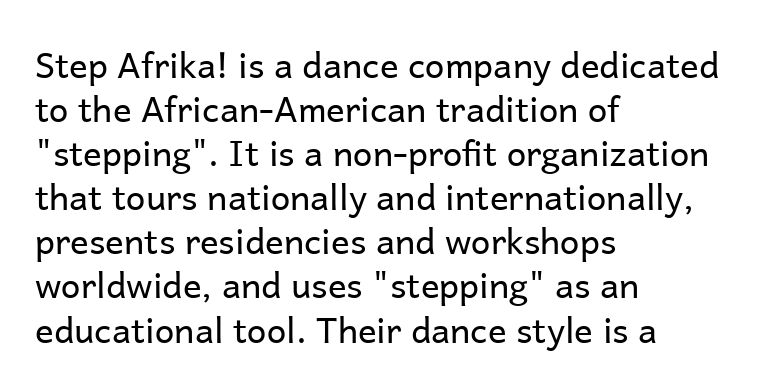
The image shows 35 px regular-weight sans-serif type, upright; set left-aligned, normal line spacing (1.26x), normal letter spacing, not underlined; low stroke contrast and a medium x-height.
